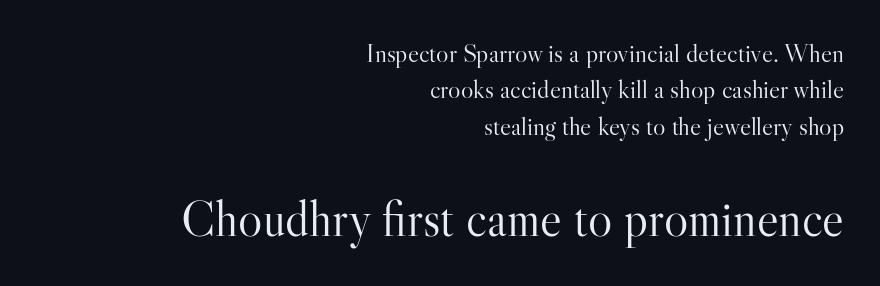
The image shows 51 px light serif type, upright; set right-aligned, normal line spacing (1.4x), normal letter spacing, not underlined; the second (bottom) block is 1.96x larger; high stroke contrast and a small x-height.
